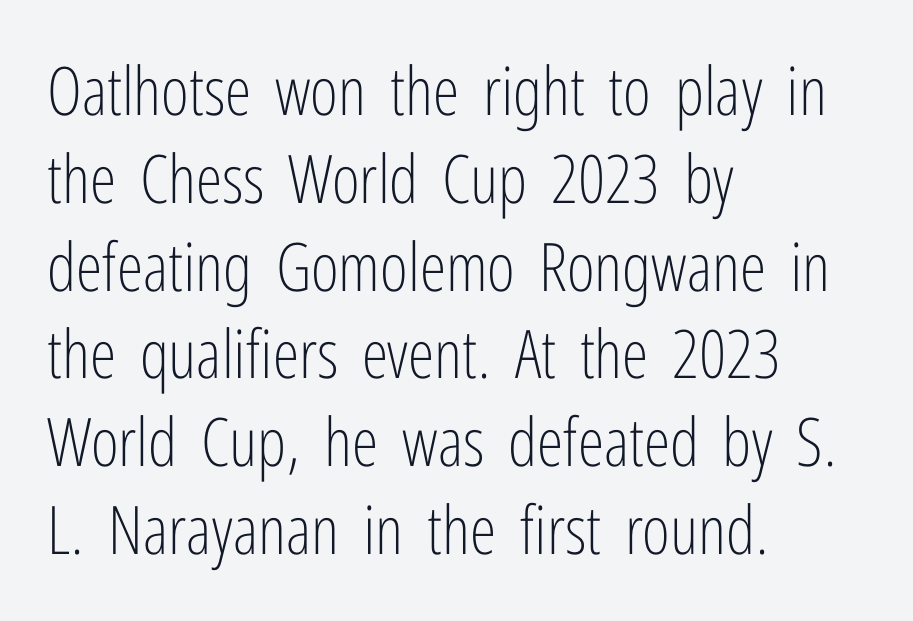
The block of text has a typical density, with ordinary space between rows. The glyphs are unaccompanied by any horizontal stroke below them. Teacher's note: observe the even left margin — that is flush-left alignment. Each letter keeps its own natural width here, so spacing adapts to shape.
